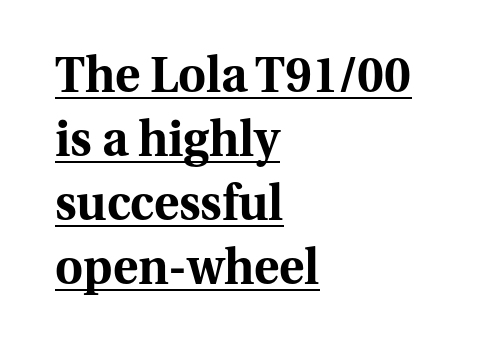
Do the characters align in a grid? No, the font is proportional. A roman cut, with each character standing at attention. What decoration does the sample have? An underline. Old-style or modern, the face here clearly has serifs.
